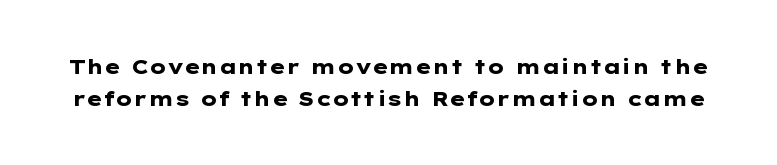
{"italic": "no", "bold": "yes", "underline": "no", "line_spacing": "normal", "line_spacing_ratio": 1.59, "letter_spacing": "normal", "letter_spacing_em": 0.0, "glyph_px": 20}
